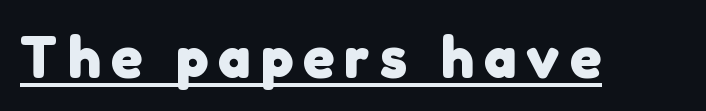
{"serif": "no", "bold": "yes", "weight": "heavy", "width": "normal", "stroke_contrast": "low", "x_height": "medium", "monospaced": "no", "underline": "yes", "glyph_px": 58}
